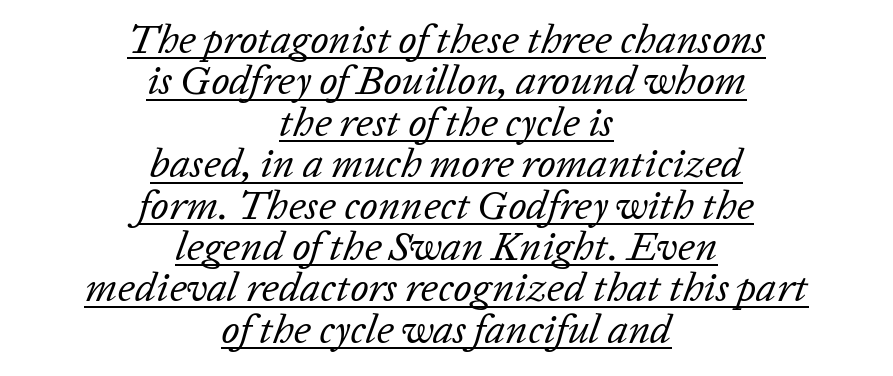
Q: Is the text bold? A: No.
Q: Is the text italic (slanted)? A: Yes, it leans right by about 20 degrees.
Q: Is the text underlined? A: Yes.
Q: How is the paragraph aligned? A: Centered.
Q: Is the spacing between letters normal or unusually wide? A: Normal.
Q: Is the spacing between lines tight, normal or loose? A: Tight.
Q: Width (condensed, normal, or wide)? A: Normal.
Q: Stroke contrast? A: Low.
Q: x-height? A: Medium.
Q: Monospaced? A: No.
